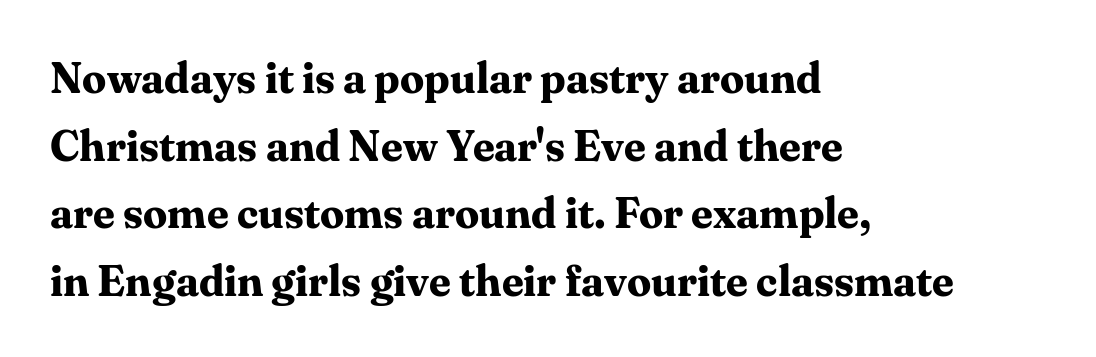
Q: Is the text bold? A: Yes.
Q: Is the text italic (slanted)? A: No, it is upright.
Q: Is the typeface a serif or a sans-serif typeface? A: Serif.
Q: Is the text underlined? A: No.
Q: How is the paragraph aligned? A: Left-aligned.
Q: Is the spacing between letters normal or unusually wide? A: Normal.
Q: Is the spacing between lines tight, normal or loose? A: Normal.
Q: Width (condensed, normal, or wide)? A: Normal.
Q: Stroke contrast? A: Medium.
Q: x-height? A: Medium.
Q: Monospaced? A: No.
